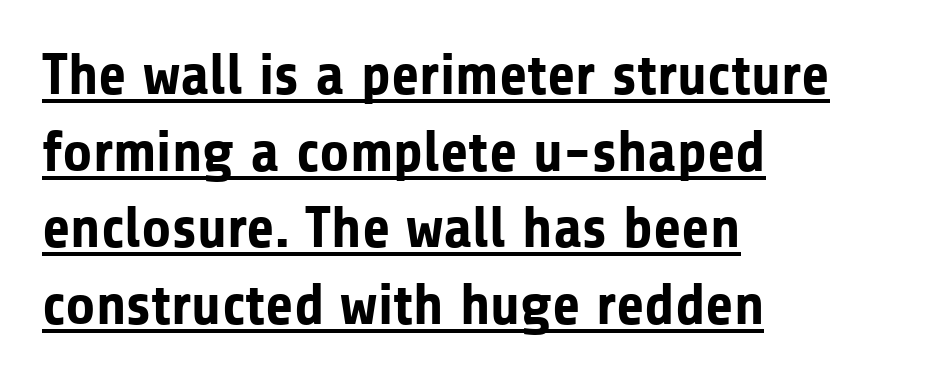
{"serif": "no", "italic": "no", "bold": "yes", "weight": "bold", "width": "normal", "stroke_contrast": "low", "x_height": "medium", "monospaced": "no", "underline": "yes", "align": "left", "line_spacing": "normal", "line_spacing_ratio": 1.32, "letter_spacing": "normal", "letter_spacing_em": 0.0, "glyph_px": 58}
